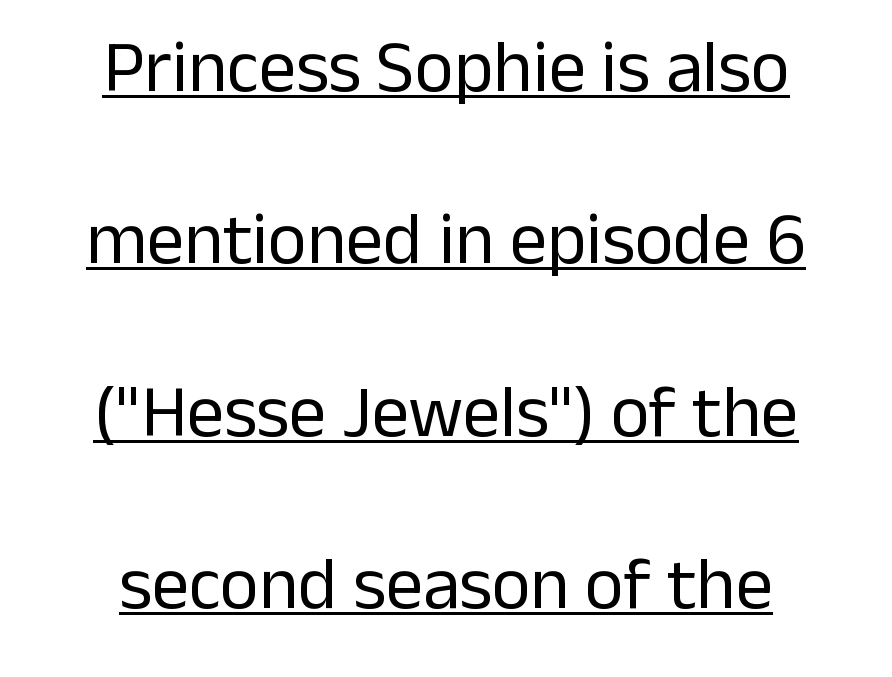
{"serif": "no", "italic": "no", "bold": "no", "weight": "regular", "width": "normal", "stroke_contrast": "low", "x_height": "medium", "monospaced": "no", "underline": "yes", "align": "center", "line_spacing": "loose", "line_spacing_ratio": 2.33, "letter_spacing": "normal", "letter_spacing_em": 0.0, "glyph_px": 74}
